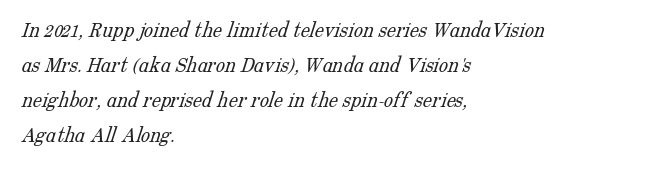
{"bold": "no", "underline": "no", "align": "left", "line_spacing": "normal", "line_spacing_ratio": 1.52, "letter_spacing": "normal", "letter_spacing_em": 0.0, "glyph_px": 23}
